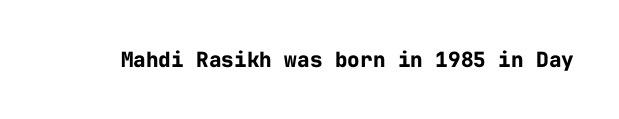
The letterforms sit shoulder to shoulder at normal distance. These lines were composed using upright roman letters. Check the space under the baseline: it is left empty. The sample has been set heavy, in full bold.
